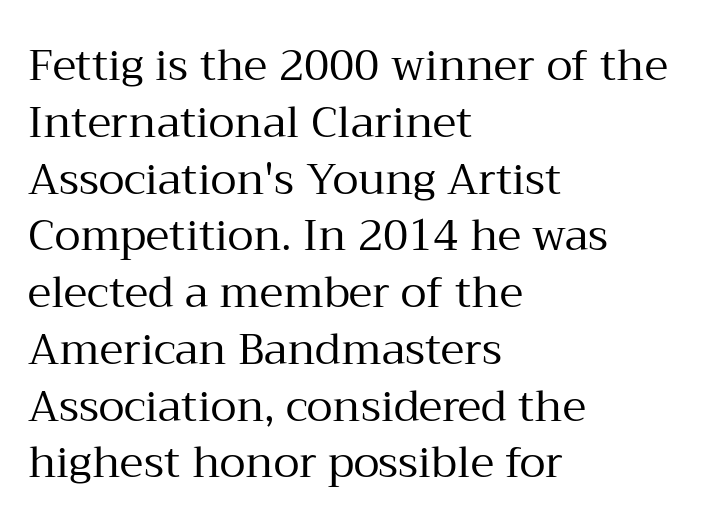
Note the varied advance widths — an 'i' is clearly narrower than an 'm'. You can tell from the footed stems that serif type was used. Reading down the block, your eye returns to a fixed left position each line. The axis of the letterforms is exactly vertical.
